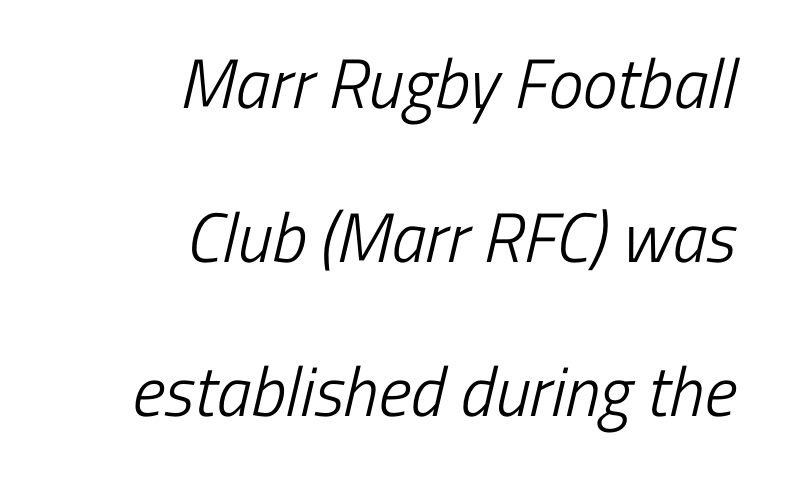
Each stroke keeps to a modest, everyday thickness or less. Plain, unruled lines of type. Baseline-to-baseline distance is far greater than the letter height. Character widths vary here, with narrow letters taking less room than wide ones. The horizontal fit of the characters is conventional and even. The letters carry no serifs — their stems end cleanly without finishing strokes.
